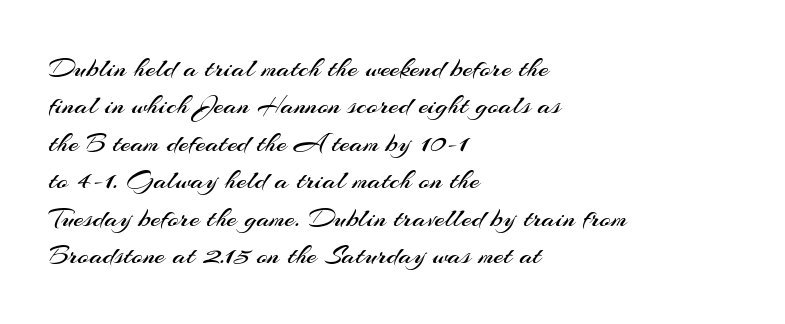
{"serif": "no", "bold": "no", "weight": "regular", "width": "normal", "stroke_contrast": "medium", "x_height": "small", "monospaced": "no", "underline": "no", "align": "left", "line_spacing": "normal", "line_spacing_ratio": 1.29, "letter_spacing": "normal", "letter_spacing_em": 0.0, "glyph_px": 29}
